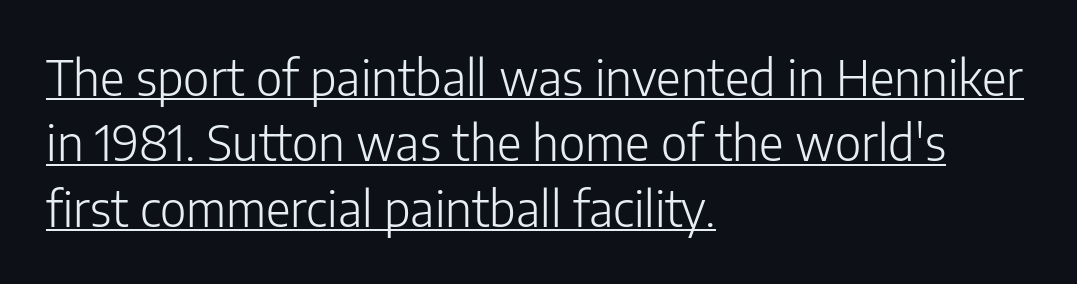
The image shows 48 px light sans-serif type, upright; set left-aligned, normal line spacing (1.36x), normal letter spacing, underlined; low stroke contrast and a medium x-height.
